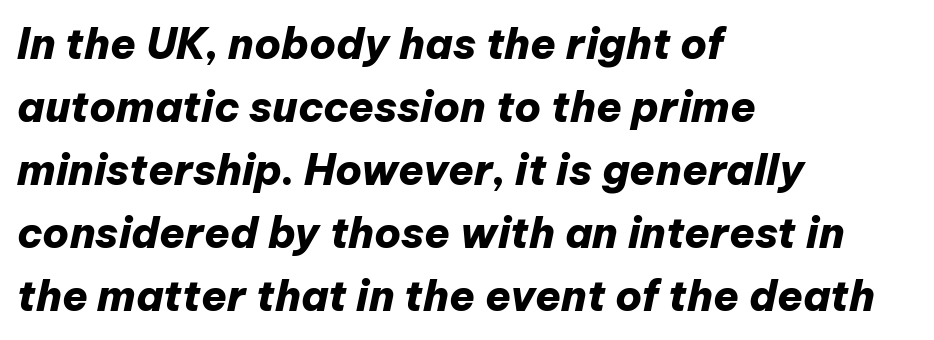
The block of text has a typical density, with ordinary space between rows. The rendering uses a bold face; every stroke is thick and dark. Proportional: the letters do not fall into vertical columns. The lines are quadded left. This is oblique type, the kind used for emphasis or titles.
